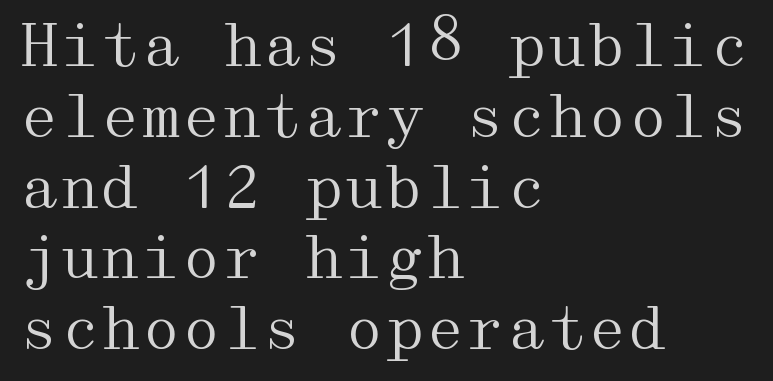
Q: Is the text bold? A: No.
Q: Is the text italic (slanted)? A: No, it is upright.
Q: Is the typeface a serif or a sans-serif typeface? A: Serif.
Q: Is the text underlined? A: No.
Q: How is the paragraph aligned? A: Left-aligned.
Q: Is the spacing between letters normal or unusually wide? A: Normal.
Q: Width (condensed, normal, or wide)? A: Wide.
Q: Stroke contrast? A: Medium.
Q: x-height? A: Medium.
